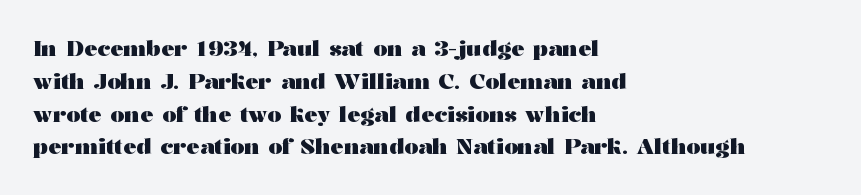
{"italic": "no", "bold": "yes", "underline": "no", "align": "left", "line_spacing": "normal", "line_spacing_ratio": 1.49, "letter_spacing": "normal", "letter_spacing_em": 0.0, "glyph_px": 22}
